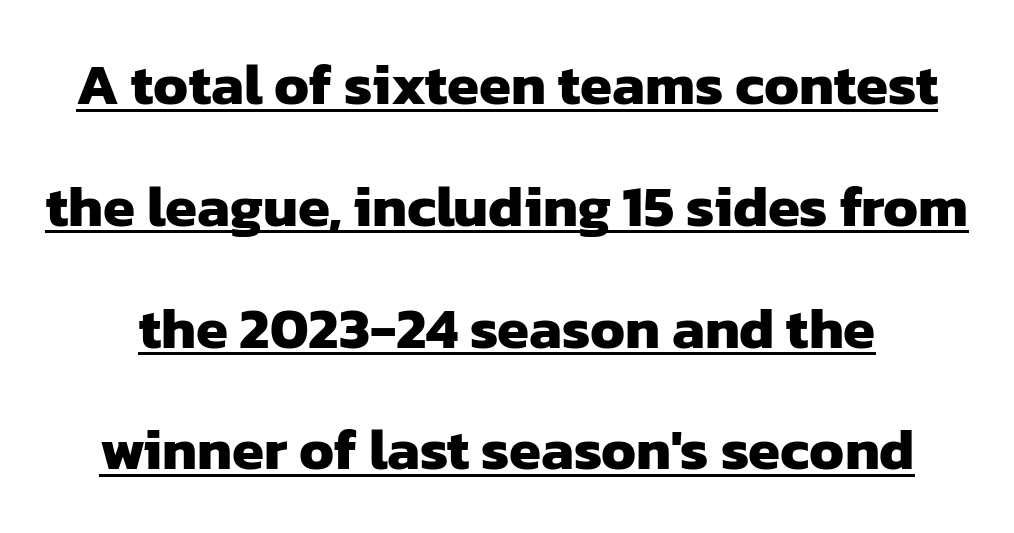
Q: Is the text bold? A: Yes.
Q: Is the typeface a serif or a sans-serif typeface? A: Sans-serif.
Q: Is the text underlined? A: Yes.
Q: Is the spacing between letters normal or unusually wide? A: Normal.
Q: Is the spacing between lines tight, normal or loose? A: Loose.
Q: Width (condensed, normal, or wide)? A: Normal.
Q: Stroke contrast? A: Low.
Q: x-height? A: Medium.
Q: Monospaced? A: No.
